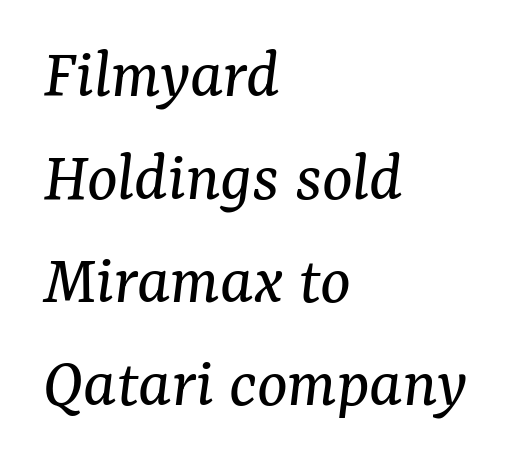
{"serif": "yes", "italic": "yes", "lean": "right", "slant_degrees": 7, "bold": "no", "weight": "regular", "width": "normal", "stroke_contrast": "medium", "x_height": "medium", "monospaced": "no", "underline": "no", "align": "left", "line_spacing": "normal", "line_spacing_ratio": 1.43, "letter_spacing": "normal", "letter_spacing_em": 0.0, "glyph_px": 72}
